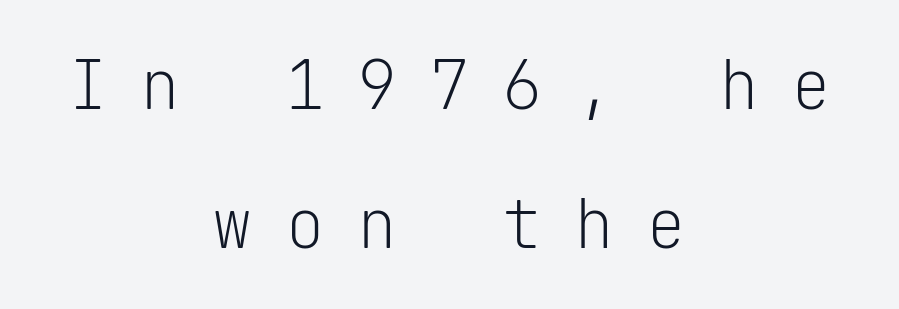
Q: Is the text bold? A: No.
Q: Is the text italic (slanted)? A: No, it is upright.
Q: Is the typeface a serif or a sans-serif typeface? A: Sans-serif.
Q: Is the text underlined? A: No.
Q: How is the paragraph aligned? A: Centered.
Q: Is the spacing between letters normal or unusually wide? A: Unusually wide.
Q: Is the spacing between lines tight, normal or loose? A: Loose.
Q: Width (condensed, normal, or wide)? A: Normal.
Q: Stroke contrast? A: Low.
Q: x-height? A: Medium.
Q: Monospaced? A: Yes.
